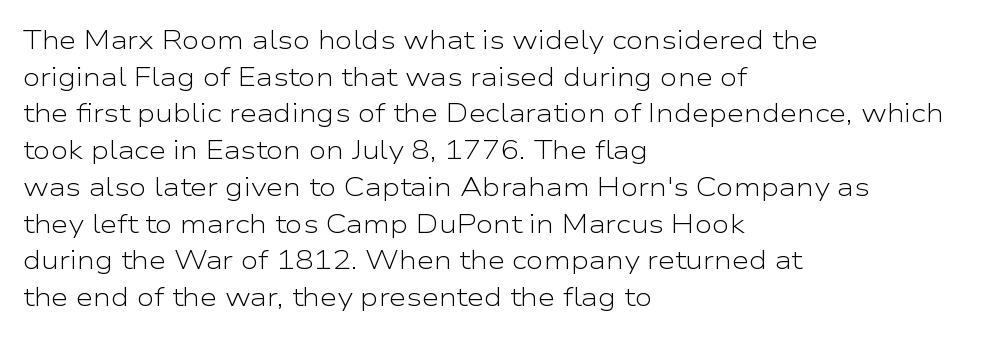
The image shows 25 px text type, upright; set left-aligned, normal line spacing (1.47x), normal letter spacing, not underlined.
